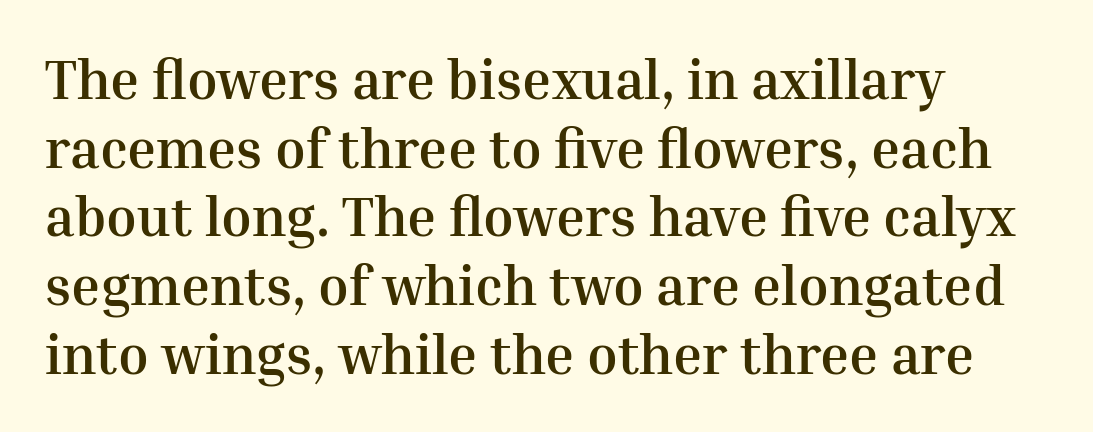
Q: Is the text bold? A: Yes.
Q: Is the text italic (slanted)? A: No, it is upright.
Q: Is the typeface a serif or a sans-serif typeface? A: Serif.
Q: Is the text underlined? A: No.
Q: How is the paragraph aligned? A: Left-aligned.
Q: Is the spacing between letters normal or unusually wide? A: Normal.
Q: Is the spacing between lines tight, normal or loose? A: Normal.
Q: Width (condensed, normal, or wide)? A: Normal.
Q: Stroke contrast? A: Medium.
Q: x-height? A: Medium.
Q: Monospaced? A: No.
